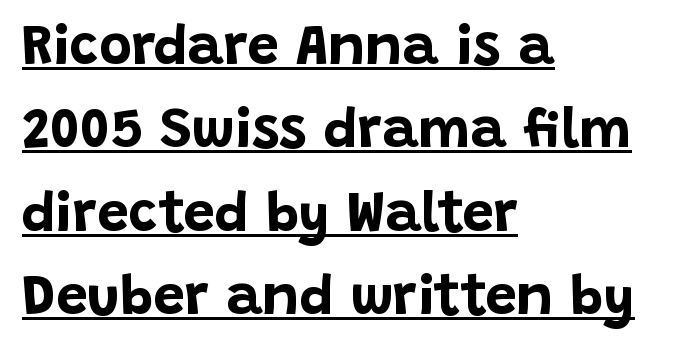
Q: Is the text bold? A: Yes.
Q: Is the text italic (slanted)? A: No, it is upright.
Q: Is the typeface a serif or a sans-serif typeface? A: Sans-serif.
Q: Is the text underlined? A: Yes.
Q: How is the paragraph aligned? A: Left-aligned.
Q: Is the spacing between letters normal or unusually wide? A: Normal.
Q: Is the spacing between lines tight, normal or loose? A: Normal.
Q: Width (condensed, normal, or wide)? A: Normal.
Q: Stroke contrast? A: Low.
Q: x-height? A: Large.
Q: Monospaced? A: No.
